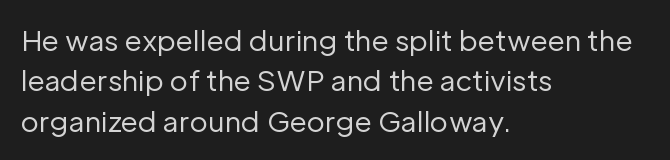
The image shows 28 px regular-weight sans-serif type, upright; set left-aligned, normal line spacing (1.44x), normal letter spacing, not underlined; low stroke contrast and a medium x-height.
